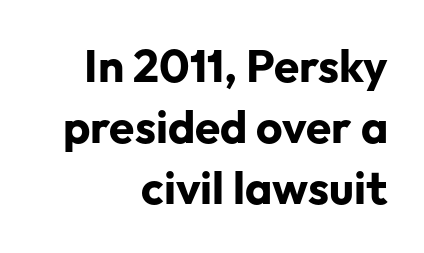
{"serif": "no", "italic": "no", "bold": "yes", "weight": "bold", "width": "normal", "stroke_contrast": "low", "x_height": "medium", "monospaced": "no", "underline": "no", "align": "right", "line_spacing": "normal", "line_spacing_ratio": 1.33, "letter_spacing": "normal", "letter_spacing_em": 0.0, "glyph_px": 46}
